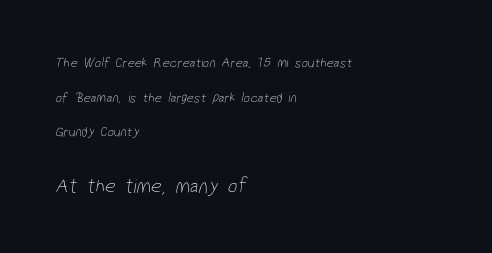
The type is set solid horizontally, with unmodified tracking. Clear beneath every line of the passage. Block two is the big one; block one sits smaller above it. These lines stand farther apart than default settings would place them. Leftover space on each line is placed entirely after the last word.
